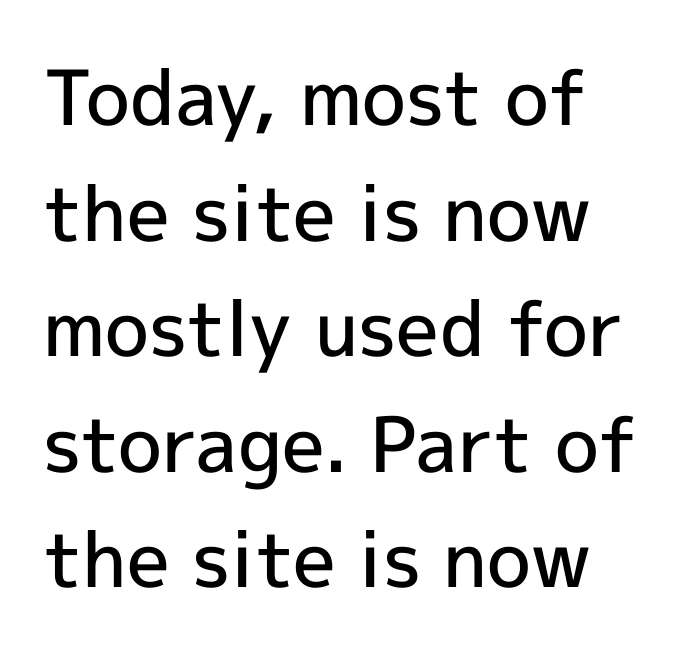
How heavy is the stroke? Medium-heavy — a semibold, shy of bold. Words float on clear page, feet unadorned. If you drew a line through each stem, it would be perfectly vertical. Vertical spacing — default.
